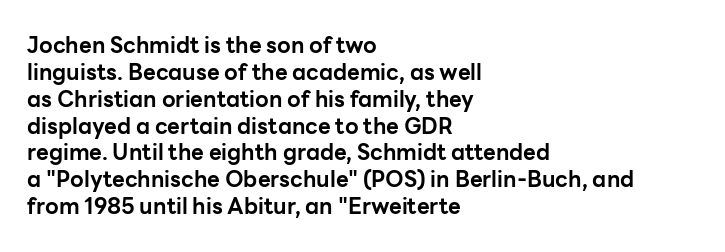
The image shows 22 px bold type, upright; set left-aligned, line spacing 1.22x, normal letter spacing, not underlined.
